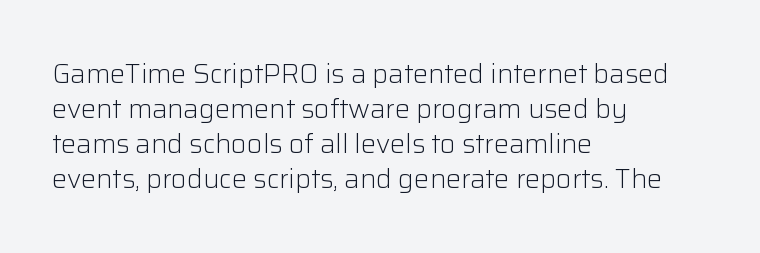
The image shows 27 px text type, upright; set left-aligned, normal line spacing (1.3x), normal letter spacing, not underlined.
